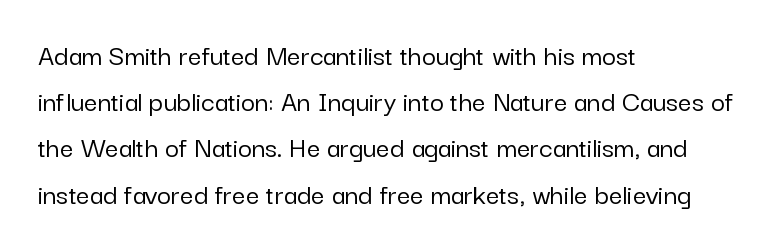
The designer left line spacing at the default. A sans-serif font was chosen for this passage. The lettering stays uniformly vertical, giving the passage a roman look. Type without underlining. Visually the block forms a straight wall on the left and a jagged coastline on the right.
